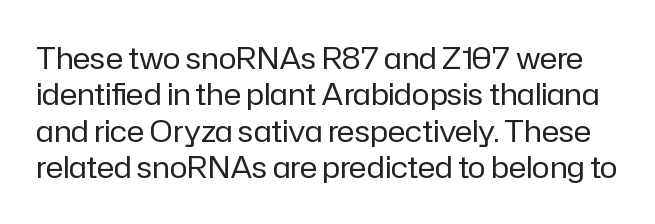
Varying glyph widths throughout — classic text-font behaviour. Does the type have serifs? No, each stem ends abruptly. These lines keep a tight, regular rhythm from letter to letter. Beneath every word, the page is bare.
